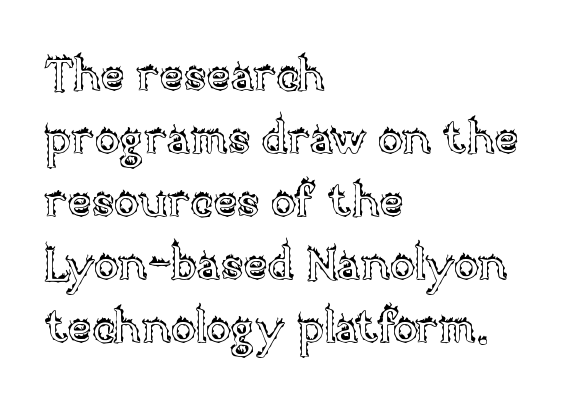
The image shows 46 px text type, upright; set left-aligned, normal line spacing (1.37x), normal letter spacing, not underlined; a large x-height.
